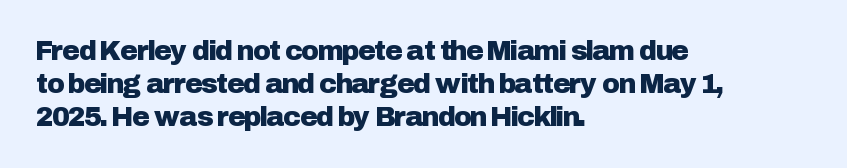
{"italic": "no", "underline": "no", "align": "left", "line_spacing_ratio": 1.22, "letter_spacing": "normal", "letter_spacing_em": 0.0, "glyph_px": 27}
